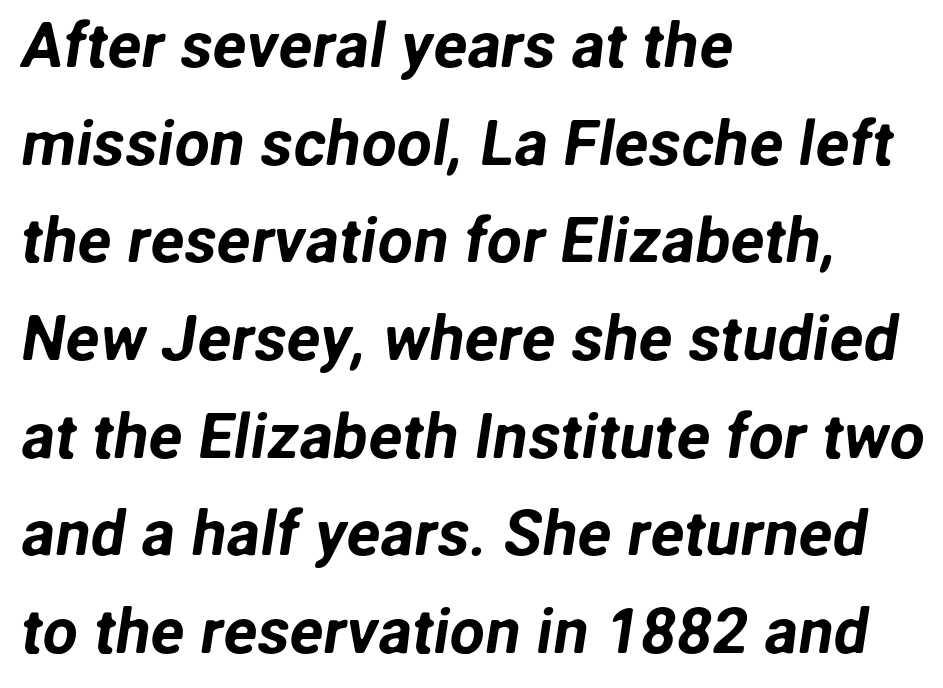
Typeset ragged right — the left edge is the straight one. Each letter keeps its own natural width here, so spacing adapts to shape. You can tell from the bare stems that sans-serif type was used. Caption: standard tracking, unaltered. Descenders hang freely into open space. Summary of vertical rhythm: regular, with standard interline spacing.
